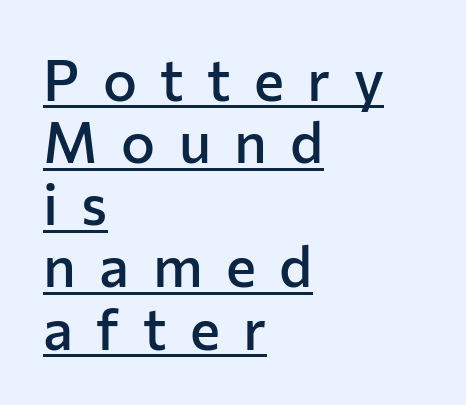
Reading down the column, the eye jumps only a short way to each next line. Between one letter and the next there's a generous, obvious gap. The lines are quadded left. The string is rendered with underlining switched on. Proportional: the letters do not fall into vertical columns.
